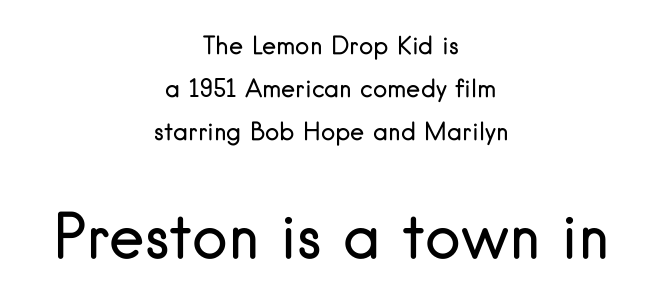
{"serif": "no", "italic": "no", "bold": "no", "weight": "regular", "width": "normal", "stroke_contrast": "low", "x_height": "small", "monospaced": "no", "underline": "no", "align": "center", "line_spacing_ratio": 1.79, "letter_spacing": "normal", "letter_spacing_em": 0.0, "larger_block": "second", "size_ratio": 2.5, "glyph_px": 60}
